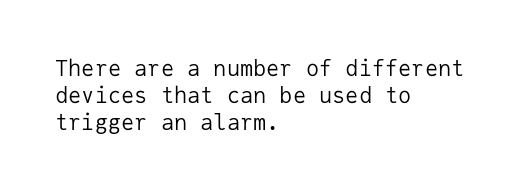
Q: Is the text bold? A: No.
Q: Is the text italic (slanted)? A: No, it is upright.
Q: Is the text underlined? A: No.
Q: How is the paragraph aligned? A: Left-aligned.
Q: Is the spacing between letters normal or unusually wide? A: Normal.
